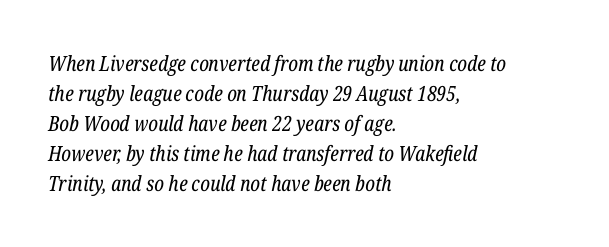
The image shows 21 px text type, italic (leaning right); set left-aligned, normal line spacing (1.43x), normal letter spacing, not underlined.
